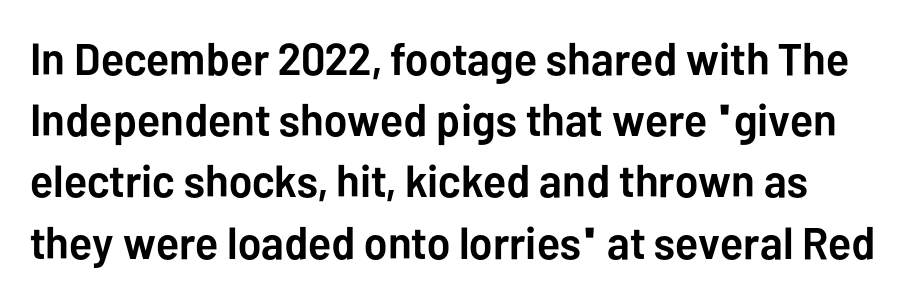
The image shows 45 px semibold sans-serif type, upright; set normal line spacing (1.36x), normal letter spacing, not underlined; low stroke contrast and a medium x-height.
